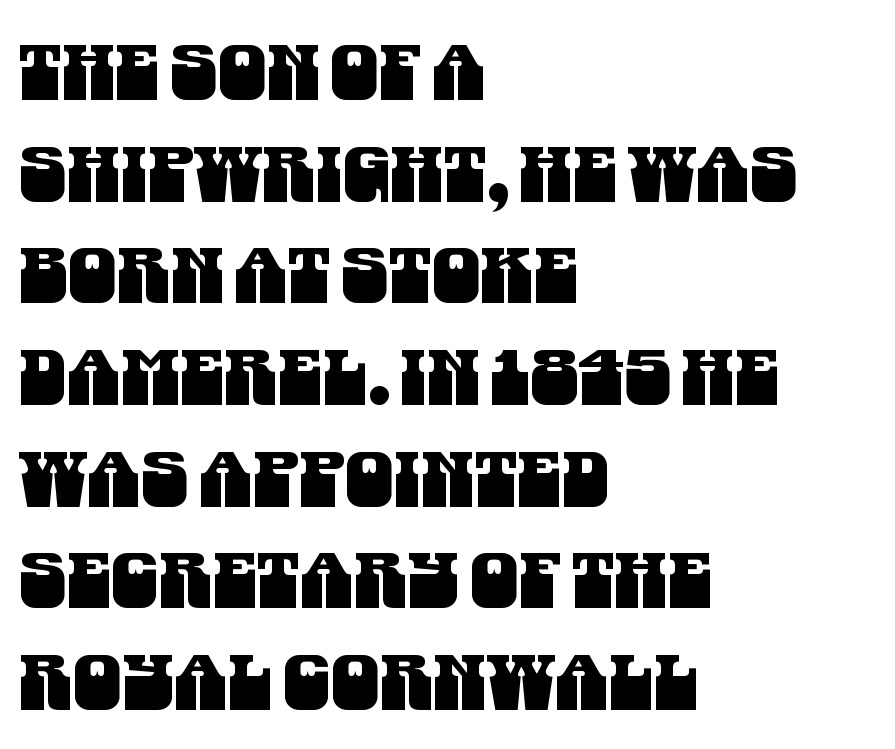
{"serif": "no", "width": "condensed", "stroke_contrast": "medium", "x_height": "large", "monospaced": "no", "underline": "no", "align": "left", "line_spacing": "normal", "line_spacing_ratio": 1.32, "letter_spacing": "normal", "letter_spacing_em": 0.0, "glyph_px": 77}
